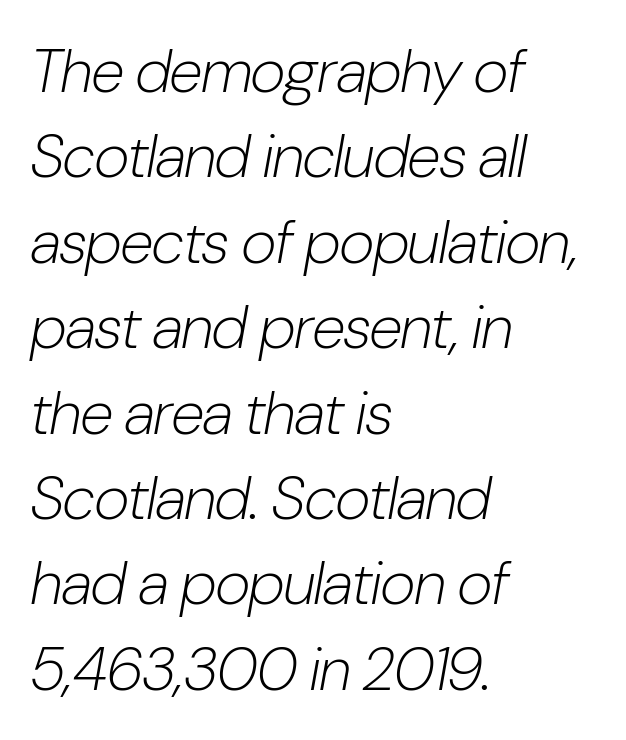
The lines are quadded left. The weight tops out at a normal text grade. Between one letter and the next there's only the usual sliver of space. Has an underline been added? It has not. The whole block is typeset with a tilt.
